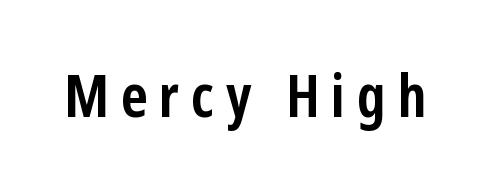
Q: Is the text bold? A: Yes.
Q: Is the text italic (slanted)? A: No, it is upright.
Q: Is the typeface a serif or a sans-serif typeface? A: Sans-serif.
Q: Is the text underlined? A: No.
Q: Is the spacing between letters normal or unusually wide? A: Unusually wide.
Q: Width (condensed, normal, or wide)? A: Condensed.
Q: Stroke contrast? A: Low.
Q: x-height? A: Medium.
Q: Monospaced? A: No.
